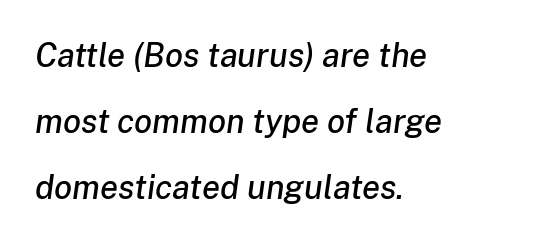
{"italic": "yes", "lean": "right", "slant_degrees": 8, "width": "normal", "stroke_contrast": "low", "x_height": "medium", "monospaced": "no", "underline": "no", "align": "left", "line_spacing": "loose", "line_spacing_ratio": 2.0, "letter_spacing": "normal", "letter_spacing_em": 0.0, "glyph_px": 33}
